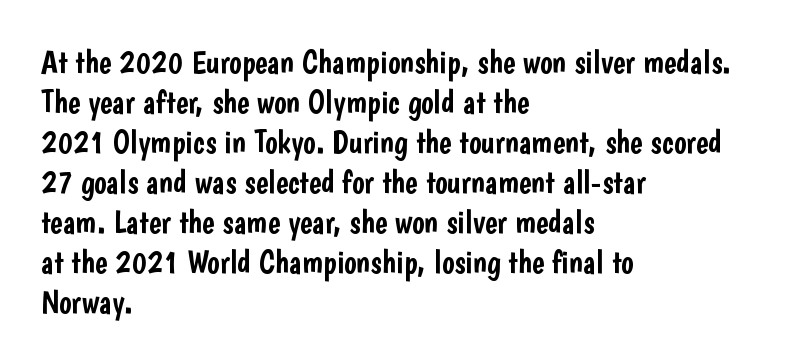
The image shows 33 px condensed sans-serif type, upright; set left-aligned, line spacing 1.21x, normal letter spacing, not underlined; low stroke contrast and a medium x-height.
